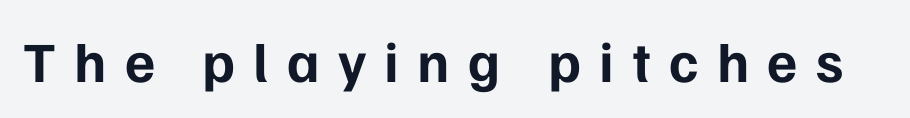
{"serif": "no", "italic": "no", "bold": "yes", "weight": "bold", "width": "normal", "stroke_contrast": "low", "x_height": "medium", "monospaced": "no", "underline": "no", "letter_spacing": "wide", "letter_spacing_em": 0.32, "glyph_px": 57}
